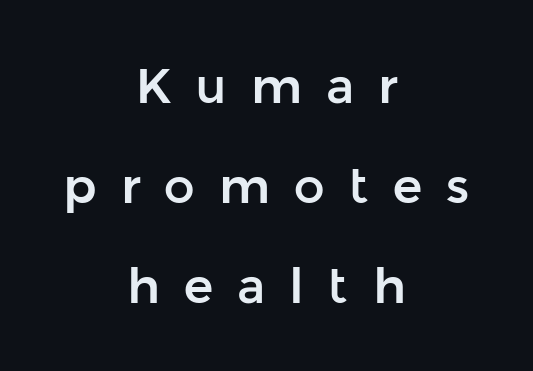
Q: Is the text italic (slanted)? A: No, it is upright.
Q: Is the typeface a serif or a sans-serif typeface? A: Sans-serif.
Q: Is the text underlined? A: No.
Q: How is the paragraph aligned? A: Centered.
Q: Is the spacing between letters normal or unusually wide? A: Unusually wide.
Q: Is the spacing between lines tight, normal or loose? A: Loose.
Q: Width (condensed, normal, or wide)? A: Normal.
Q: Stroke contrast? A: Low.
Q: x-height? A: Medium.
Q: Monospaced? A: No.
